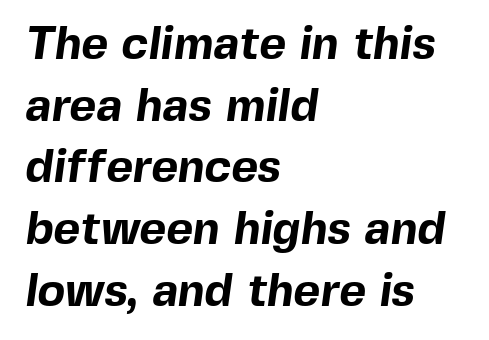
Q: Is the text bold? A: Yes.
Q: Is the typeface a serif or a sans-serif typeface? A: Sans-serif.
Q: Is the text underlined? A: No.
Q: How is the paragraph aligned? A: Left-aligned.
Q: Is the spacing between letters normal or unusually wide? A: Normal.
Q: Is the spacing between lines tight, normal or loose? A: Normal.
Q: Width (condensed, normal, or wide)? A: Normal.
Q: x-height? A: Medium.
Q: Monospaced? A: No.
